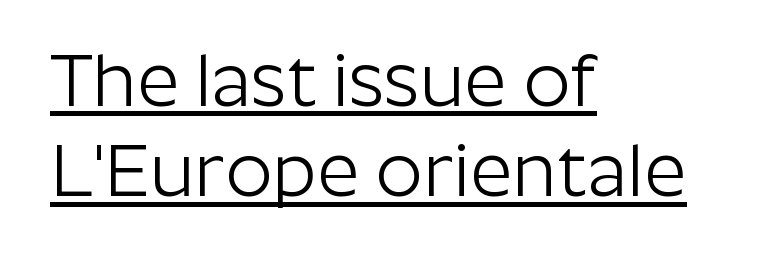
Q: Is the text bold? A: No.
Q: Is the text italic (slanted)? A: No, it is upright.
Q: Is the typeface a serif or a sans-serif typeface? A: Sans-serif.
Q: Is the text underlined? A: Yes.
Q: How is the paragraph aligned? A: Left-aligned.
Q: Is the spacing between letters normal or unusually wide? A: Normal.
Q: Width (condensed, normal, or wide)? A: Normal.
Q: Stroke contrast? A: Low.
Q: x-height? A: Medium.
Q: Monospaced? A: No.
